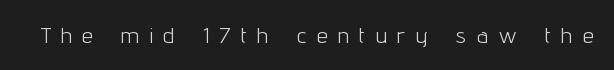
Q: Is the text bold? A: No.
Q: Is the text italic (slanted)? A: No, it is upright.
Q: Is the text underlined? A: No.
Q: Is the spacing between letters normal or unusually wide? A: Unusually wide.
